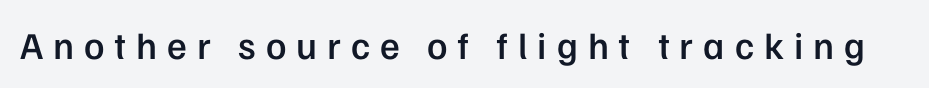
{"serif": "no", "italic": "no", "bold": "semi", "weight": "semibold", "width": "normal", "stroke_contrast": "low", "x_height": "medium", "monospaced": "no", "underline": "no", "letter_spacing": "wide", "letter_spacing_em": 0.26, "glyph_px": 38}
